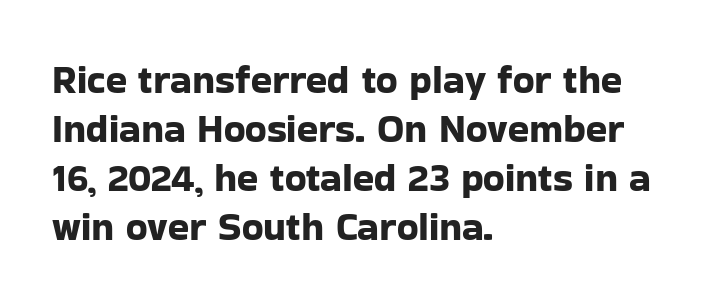
{"serif": "no", "italic": "no", "width": "normal", "stroke_contrast": "low", "x_height": "medium", "monospaced": "no", "underline": "no", "align": "left", "line_spacing": "normal", "line_spacing_ratio": 1.26, "letter_spacing": "normal", "letter_spacing_em": 0.0, "glyph_px": 39}
